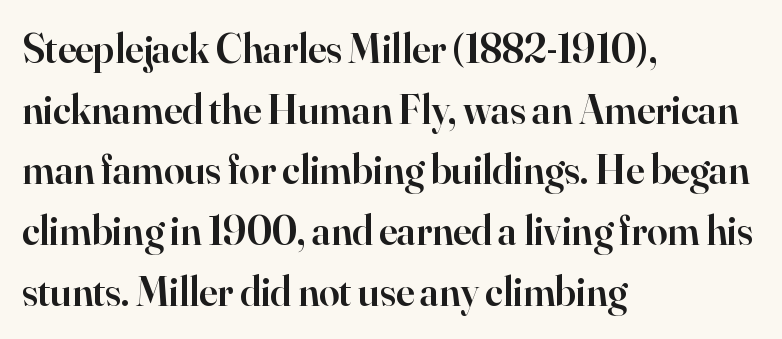
The image shows 41 px semibold serif type, upright; set left-aligned, normal line spacing (1.48x), normal letter spacing, not underlined; high stroke contrast and a small x-height.
